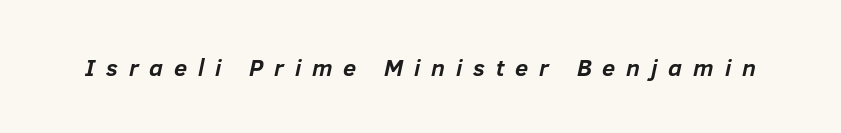
Would a proofreader flag this as italicized? Yes. Compared with typical body copy, the letter spacing here is much looser. Heavy-handed strokes throughout: this text is bold. Bare-footed words on every line.
